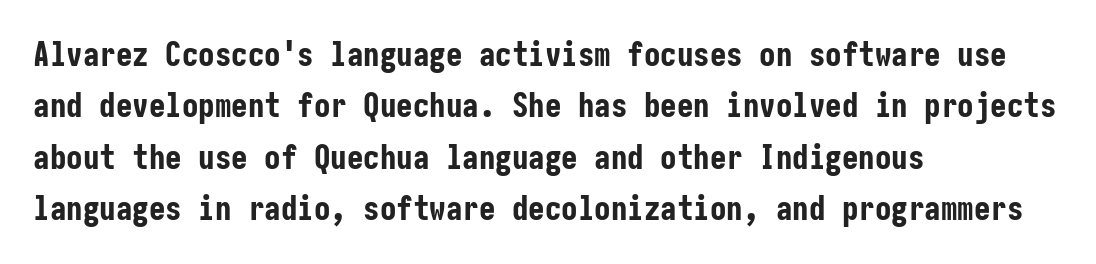
The image shows 33 px bold, condensed sans-serif type, upright; set left-aligned, normal line spacing (1.56x), normal letter spacing, not underlined; low stroke contrast and a medium x-height.
